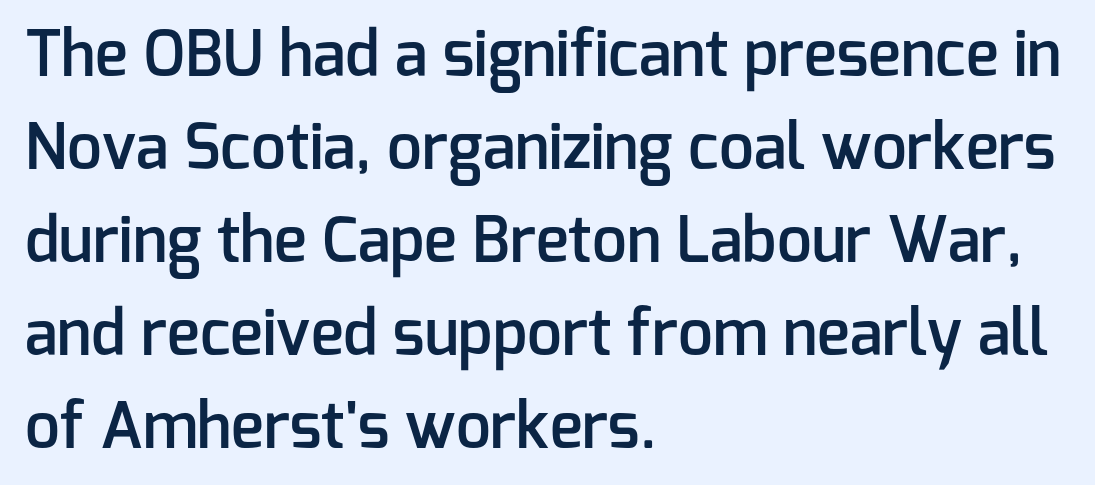
Q: Is the text bold? A: Semi-bold.
Q: Is the text italic (slanted)? A: No, it is upright.
Q: Is the typeface a serif or a sans-serif typeface? A: Sans-serif.
Q: Is the text underlined? A: No.
Q: How is the paragraph aligned? A: Left-aligned.
Q: Is the spacing between letters normal or unusually wide? A: Normal.
Q: Is the spacing between lines tight, normal or loose? A: Normal.
Q: Width (condensed, normal, or wide)? A: Normal.
Q: Stroke contrast? A: Low.
Q: x-height? A: Medium.
Q: Monospaced? A: No.
